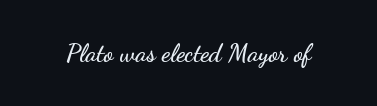
{"underline": "no", "letter_spacing": "normal", "letter_spacing_em": 0.0, "glyph_px": 25}
